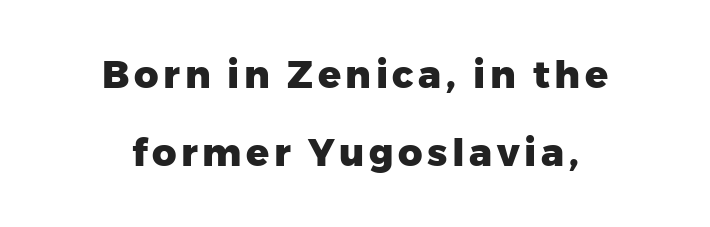
Short and long lines alike share a common midpoint. Varying glyph widths throughout — classic text-font behaviour. A bare baseline throughout the passage. It's the straight-up-and-down kind of type.
